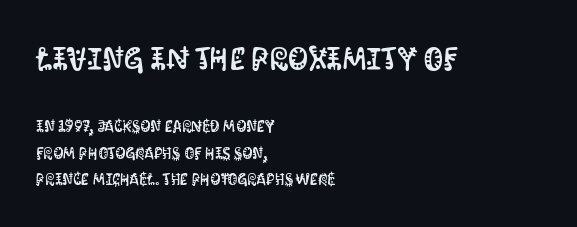
The image shows 32 px condensed sans-serif type, upright; set left-aligned, normal line spacing (1.67x), normal letter spacing, not underlined; the first (top) block is 2.0x larger; medium stroke contrast and a large x-height.
